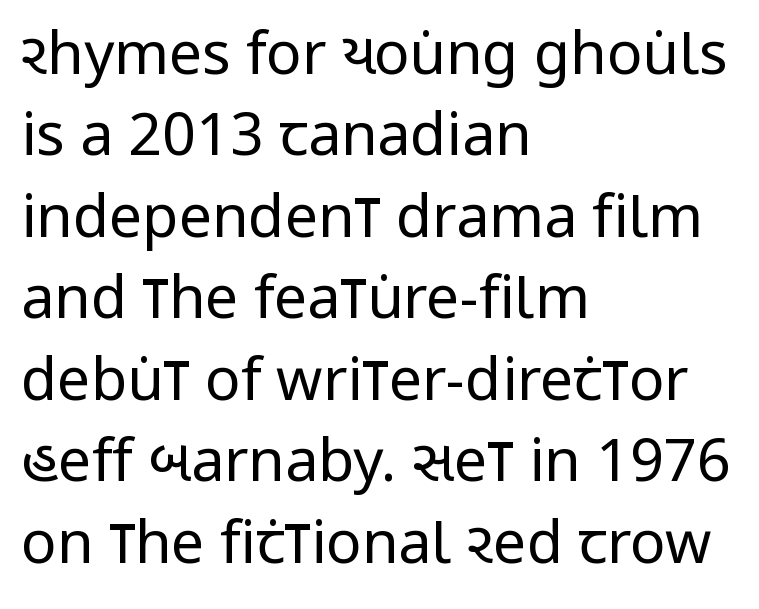
The image shows 59 px regular-weight, condensed sans-serif type, upright; set left-aligned, normal line spacing (1.38x), normal letter spacing, not underlined; low stroke contrast and a large x-height.
